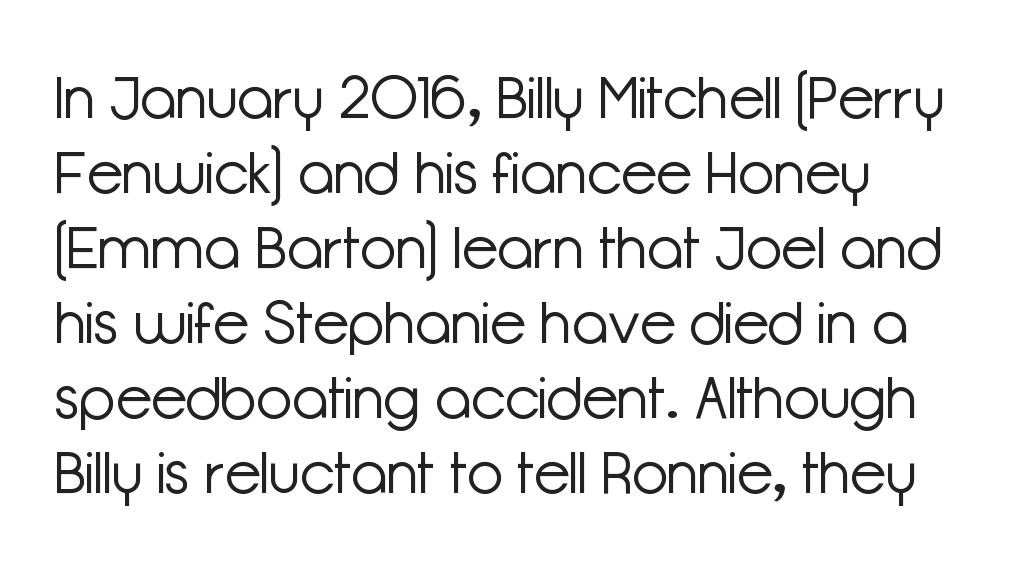
Q: Is the text bold? A: No.
Q: Is the text italic (slanted)? A: No, it is upright.
Q: Is the typeface a serif or a sans-serif typeface? A: Sans-serif.
Q: Is the text underlined? A: No.
Q: Is the spacing between letters normal or unusually wide? A: Normal.
Q: Is the spacing between lines tight, normal or loose? A: Normal.
Q: Width (condensed, normal, or wide)? A: Normal.
Q: Stroke contrast? A: Low.
Q: x-height? A: Medium.
Q: Monospaced? A: No.
